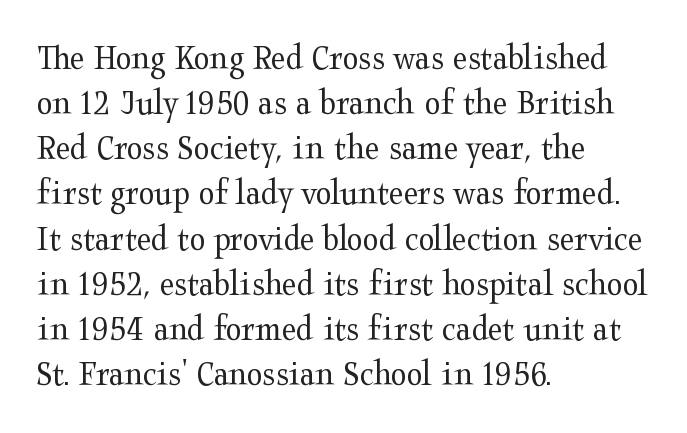
{"serif": "yes", "italic": "no", "bold": "no", "weight": "regular", "width": "wide", "stroke_contrast": "medium", "x_height": "medium", "monospaced": "no", "underline": "no", "align": "left", "line_spacing_ratio": 1.22, "letter_spacing": "normal", "letter_spacing_em": 0.0, "glyph_px": 37}
